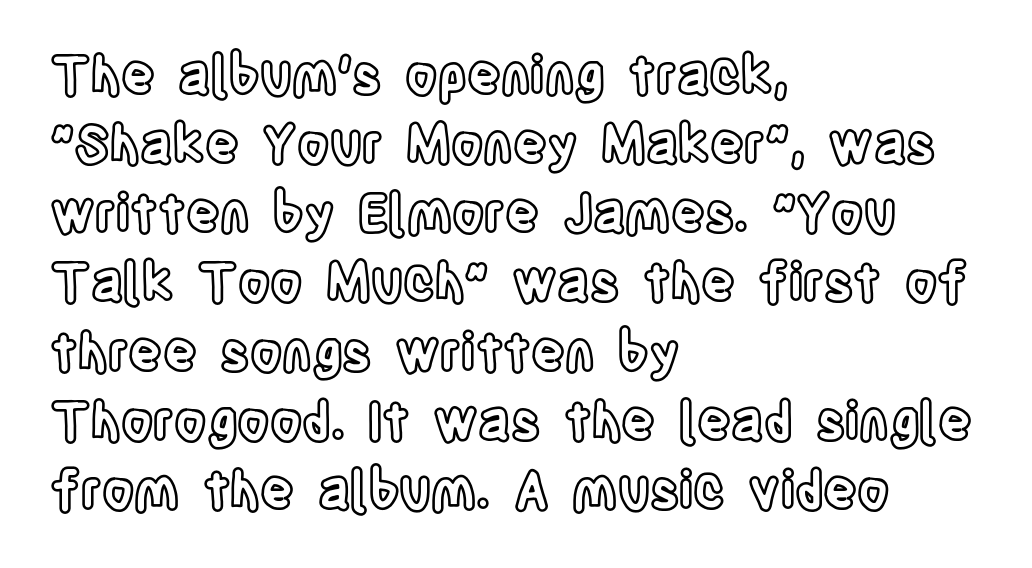
The image shows 52 px condensed type, upright; set left-aligned, normal line spacing (1.33x), normal letter spacing, not underlined; a large x-height.
